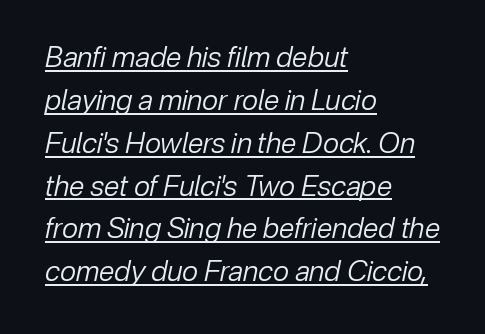
The image shows 28 px regular-weight type, italic (leaning right); set left-aligned, normal line spacing (1.53x), normal letter spacing, underlined; low stroke contrast and a medium x-height.
